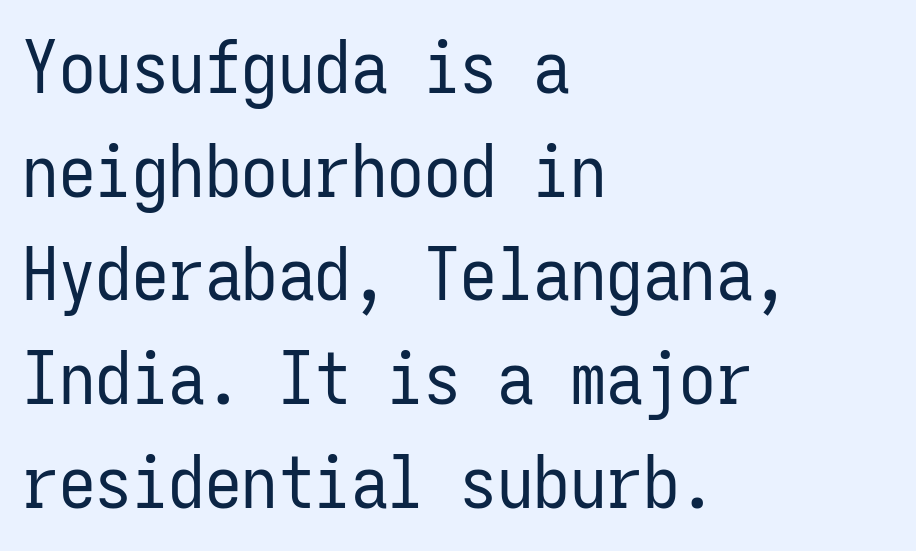
Q: Is the text bold? A: No.
Q: Is the text italic (slanted)? A: No, it is upright.
Q: Is the typeface a serif or a sans-serif typeface? A: Sans-serif.
Q: Is the text underlined? A: No.
Q: How is the paragraph aligned? A: Left-aligned.
Q: Is the spacing between letters normal or unusually wide? A: Normal.
Q: Is the spacing between lines tight, normal or loose? A: Normal.
Q: Width (condensed, normal, or wide)? A: Condensed.
Q: Stroke contrast? A: Low.
Q: x-height? A: Medium.
Q: Monospaced? A: Yes.
